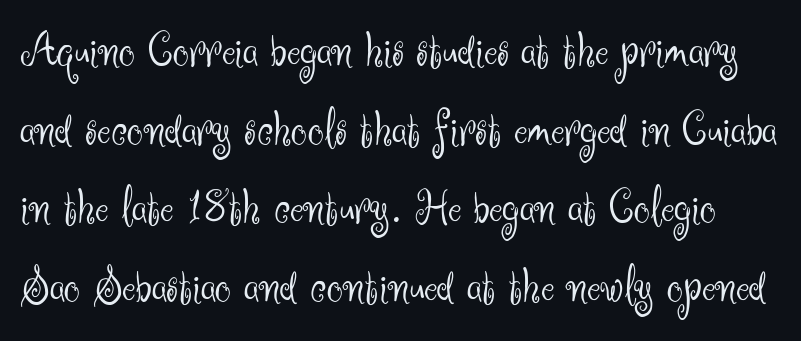
The image shows 51 px light sans-serif type, upright; set normal line spacing (1.54x), normal letter spacing, not underlined; medium stroke contrast and a small x-height.
